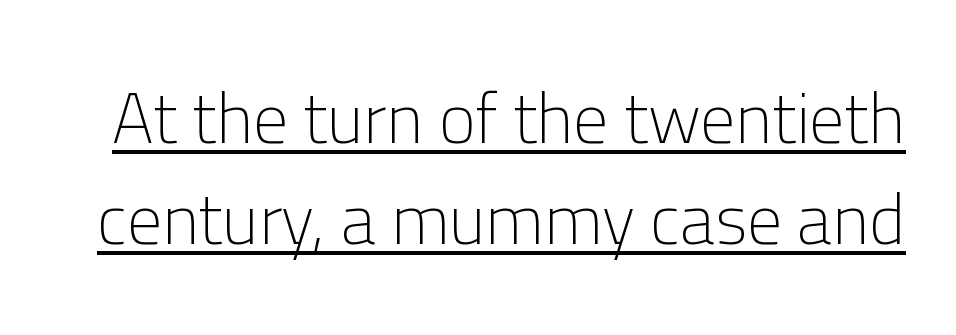
{"serif": "no", "italic": "no", "bold": "no", "weight": "light", "width": "normal", "stroke_contrast": "low", "x_height": "medium", "monospaced": "no", "underline": "yes", "line_spacing": "normal", "line_spacing_ratio": 1.44, "letter_spacing": "normal", "letter_spacing_em": 0.0, "glyph_px": 70}
